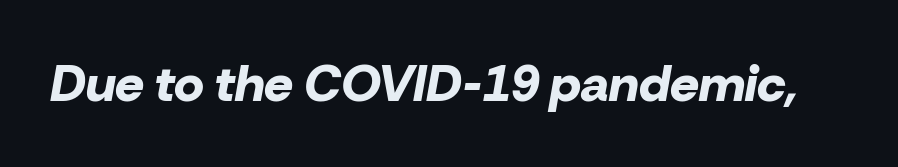
Is the type slanted? Yes — the strokes lean at a clear angle. Proportional: the letters do not fall into vertical columns. Strokes here are thick enough to call this a true bold. Lines of text with bare space underneath. The gaps between neighbouring characters are ordinary and unremarkable.
